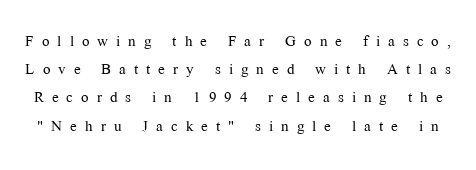
The image shows 20 px text type, upright; set normal line spacing (1.41x), unusually wide letter spacing (+0.4 em), not underlined.
